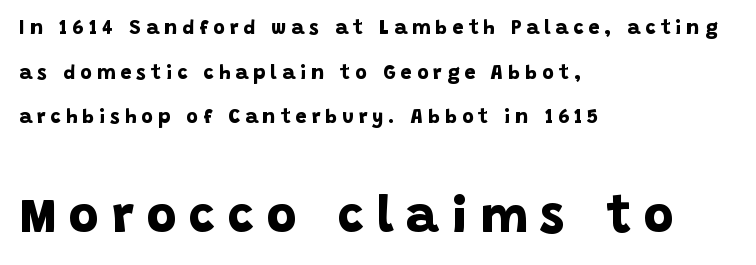
Varying glyph widths throughout — classic text-font behaviour. These lines stack with their left ends in a neat column. Unlike a traditional serif, this face leaves its strokes unadorned. The specimen omits any rule beneath the text block's lines. The font is running at its bold setting.
